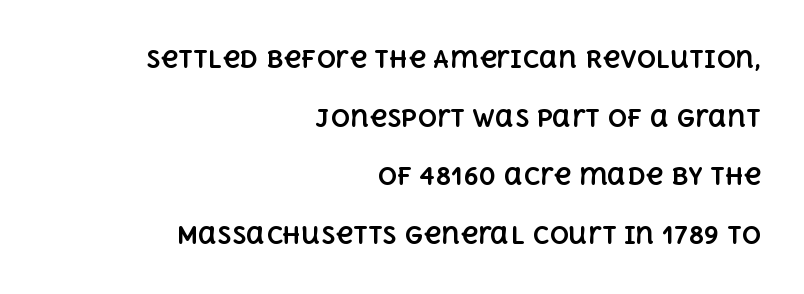
Q: Is the text bold? A: Yes.
Q: Is the text italic (slanted)? A: No, it is upright.
Q: Is the text underlined? A: No.
Q: How is the paragraph aligned? A: Right-aligned.
Q: Is the spacing between letters normal or unusually wide? A: Normal.
Q: Is the spacing between lines tight, normal or loose? A: Loose.
